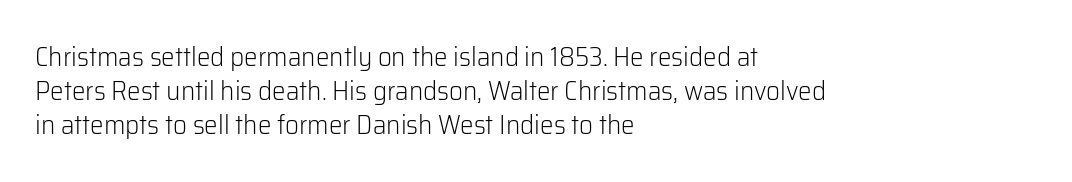
The image shows 27 px text type, upright; set left-aligned, normal line spacing (1.26x), normal letter spacing, not underlined.
